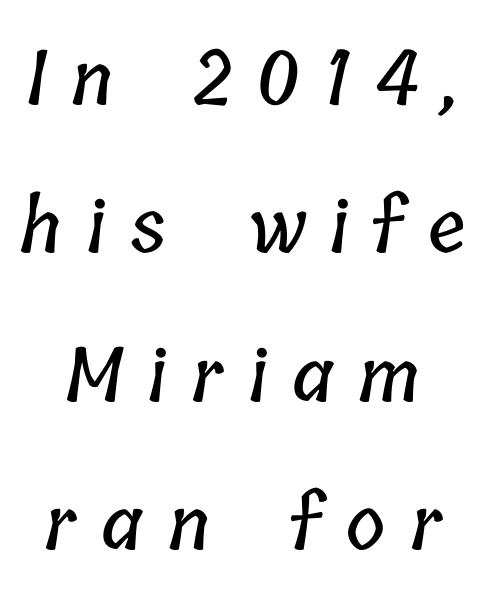
Q: Is the text underlined? A: No.
Q: How is the paragraph aligned? A: Centered.
Q: Is the spacing between letters normal or unusually wide? A: Unusually wide.
Q: Is the spacing between lines tight, normal or loose? A: Loose.
Q: Width (condensed, normal, or wide)? A: Condensed.
Q: Stroke contrast? A: Low.
Q: x-height? A: Medium.
Q: Monospaced? A: No.
